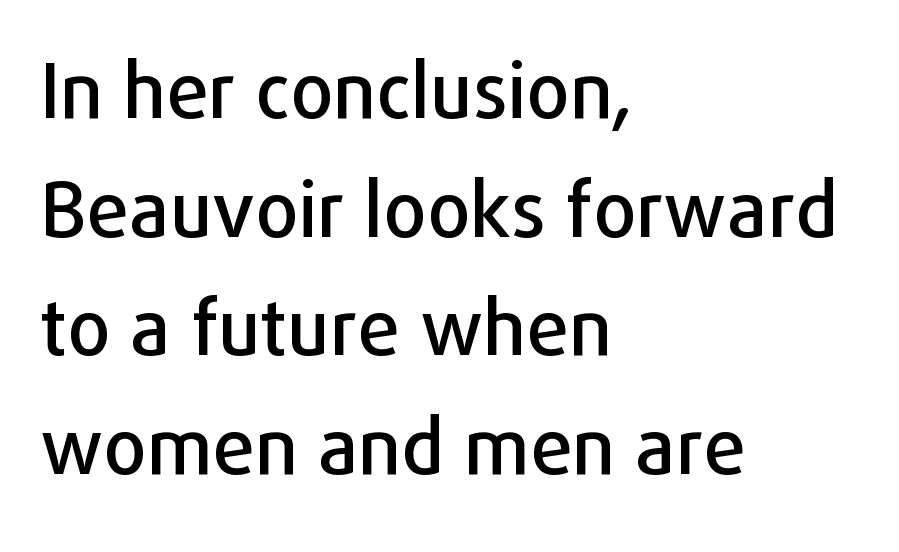
The image shows 76 px sans-serif type, upright; set left-aligned, normal line spacing (1.56x), normal letter spacing, not underlined; low stroke contrast and a medium x-height.
